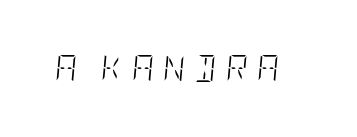
{"italic": "yes", "lean": "right", "slant_degrees": 5, "bold": "no", "underline": "no", "letter_spacing": "wide", "letter_spacing_em": 0.34, "glyph_px": 27}
